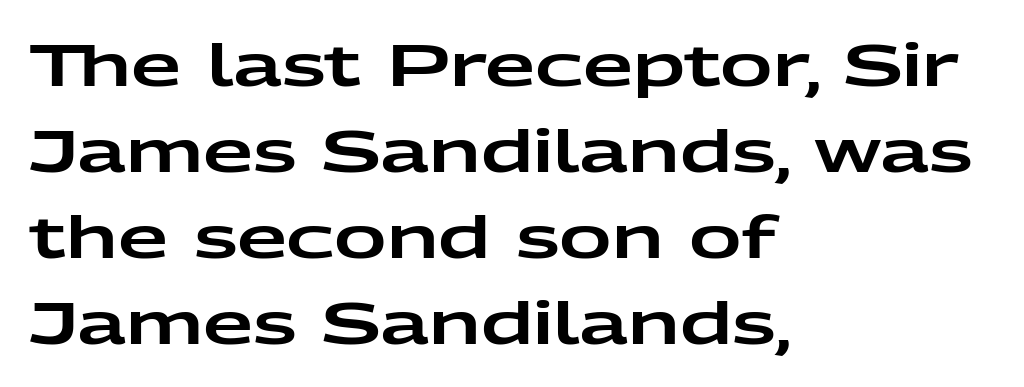
The tracking reads as untouched default to a designer's eye. Plain, unruled lines of type. The font's upright variant was chosen for this text. Each new line begins a customary step beneath the previous one. A classic flush-left, rag-right setting is used for this passage.
